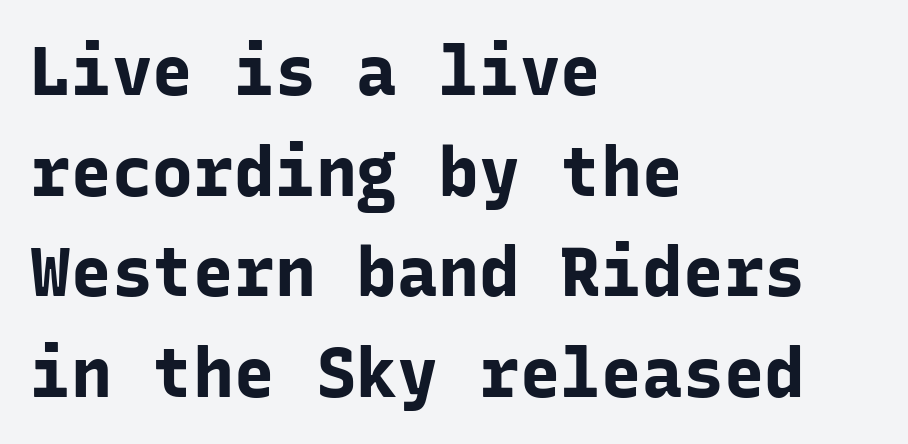
Q: Is the text bold? A: Yes.
Q: Is the text italic (slanted)? A: No, it is upright.
Q: Is the typeface a serif or a sans-serif typeface? A: Sans-serif.
Q: Is the text underlined? A: No.
Q: How is the paragraph aligned? A: Left-aligned.
Q: Is the spacing between letters normal or unusually wide? A: Normal.
Q: Is the spacing between lines tight, normal or loose? A: Normal.
Q: Width (condensed, normal, or wide)? A: Normal.
Q: Stroke contrast? A: Low.
Q: x-height? A: Medium.
Q: Monospaced? A: Yes.
